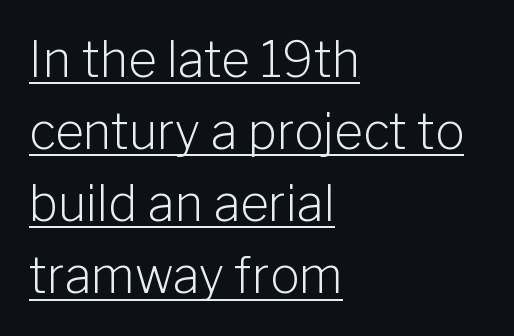
Q: Is the text bold? A: No.
Q: Is the text italic (slanted)? A: No, it is upright.
Q: Is the typeface a serif or a sans-serif typeface? A: Sans-serif.
Q: Is the text underlined? A: Yes.
Q: How is the paragraph aligned? A: Left-aligned.
Q: Is the spacing between letters normal or unusually wide? A: Normal.
Q: Is the spacing between lines tight, normal or loose? A: Normal.
Q: Width (condensed, normal, or wide)? A: Normal.
Q: Stroke contrast? A: Low.
Q: x-height? A: Medium.
Q: Monospaced? A: No.
